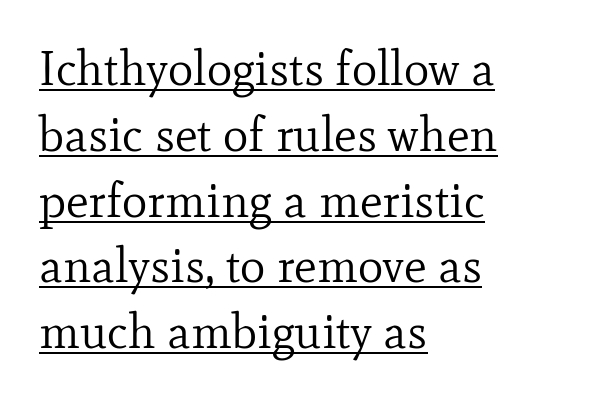
The image shows 48 px regular-weight serif type, upright; set left-aligned, normal line spacing (1.37x), normal letter spacing, underlined; low stroke contrast and a small x-height.
